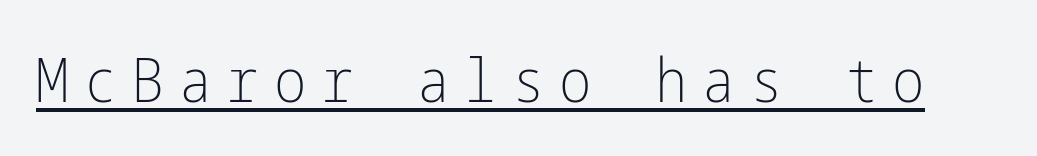
{"serif": "no", "italic": "no", "bold": "no", "weight": "light", "width": "condensed", "stroke_contrast": "low", "x_height": "medium", "underline": "yes", "letter_spacing": "wide", "letter_spacing_em": 0.25, "glyph_px": 61}
